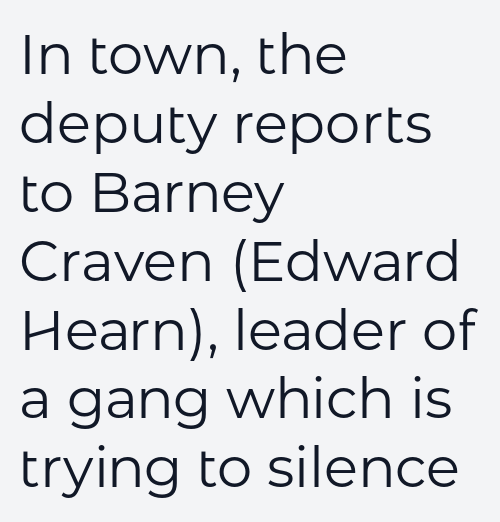
The image shows 56 px regular-weight sans-serif type, upright; set left-aligned, line spacing 1.23x, normal letter spacing, not underlined; low stroke contrast and a medium x-height.
